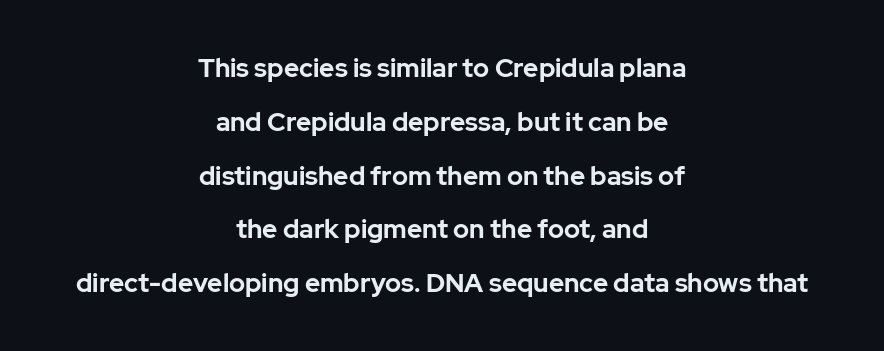
The image shows 26 px bold type, upright; set centered, loose line spacing (2.07x), normal letter spacing, not underlined.
